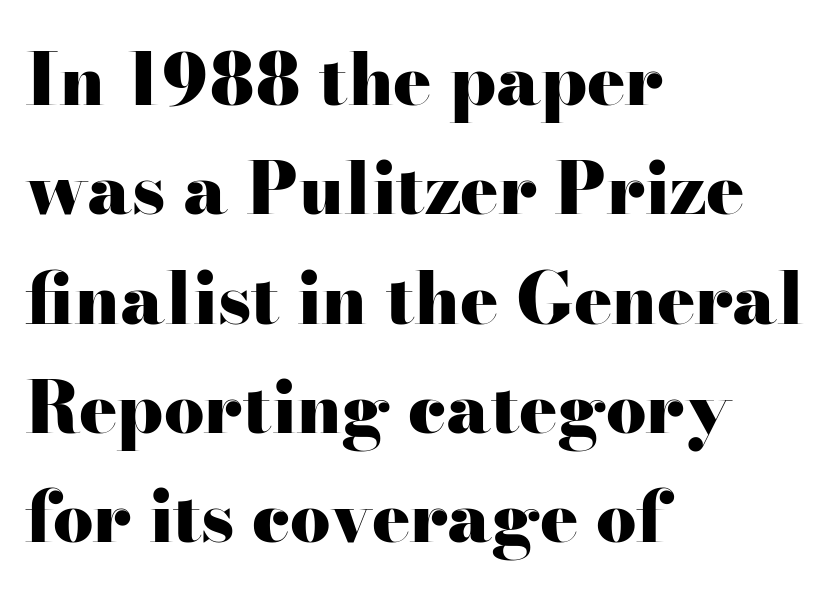
The image shows 71 px heavy, wide serif type, upright; set left-aligned, normal line spacing (1.54x), normal letter spacing, not underlined; high stroke contrast and a small x-height.
